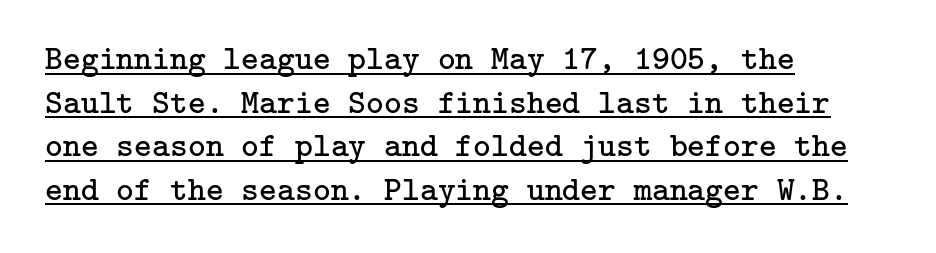
The image shows 34 px regular-weight serif type, upright; set left-aligned, normal line spacing (1.28x), normal letter spacing, underlined; low stroke contrast and a medium x-height.
